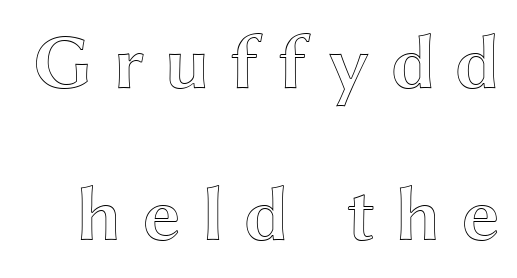
The image shows 79 px wide type, upright; set loose line spacing (1.93x), unusually wide letter spacing (+0.24 em), not underlined; a medium x-height.
